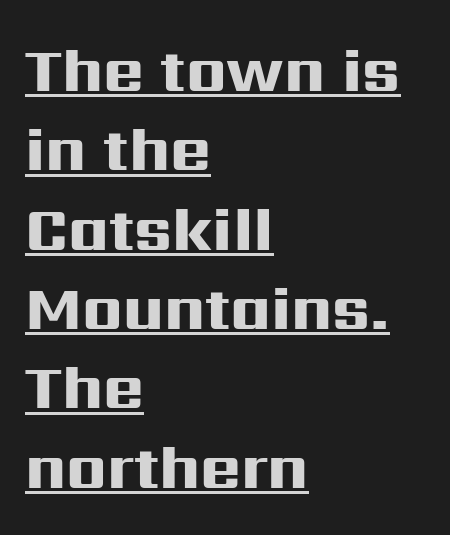
{"serif": "no", "italic": "no", "bold": "yes", "weight": "heavy", "width": "wide", "stroke_contrast": "high", "x_height": "medium", "monospaced": "no", "underline": "yes", "align": "left", "line_spacing": "normal", "line_spacing_ratio": 1.28, "letter_spacing": "normal", "letter_spacing_em": 0.0, "glyph_px": 62}
